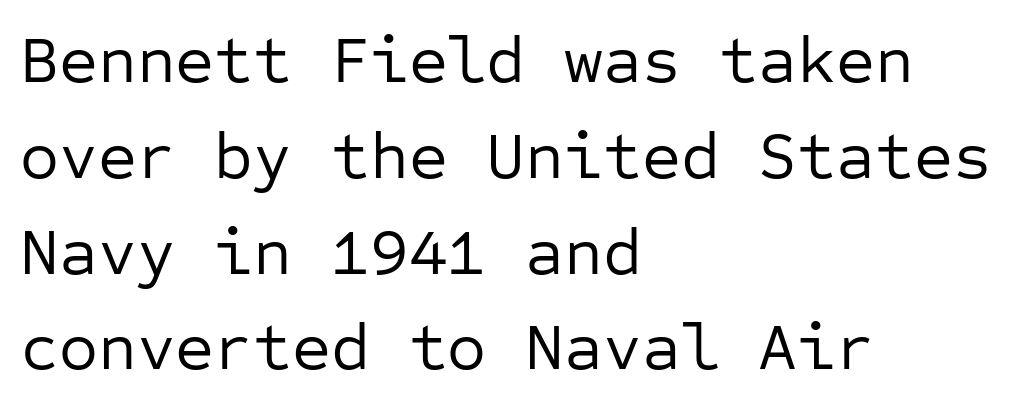
The image shows 67 px regular-weight sans-serif type, upright, monospaced; set left-aligned, normal line spacing (1.43x), normal letter spacing, not underlined; low stroke contrast and a medium x-height.
